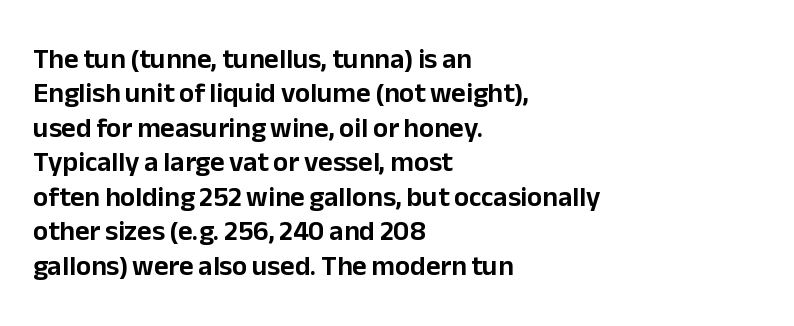
{"serif": "no", "italic": "no", "width": "normal", "stroke_contrast": "low", "x_height": "medium", "monospaced": "no", "underline": "no", "align": "left", "line_spacing_ratio": 1.23, "letter_spacing": "normal", "letter_spacing_em": 0.0, "glyph_px": 28}
